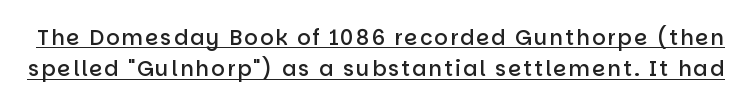
The image shows 21 px text type, upright; set normal line spacing (1.5x), underlined.
